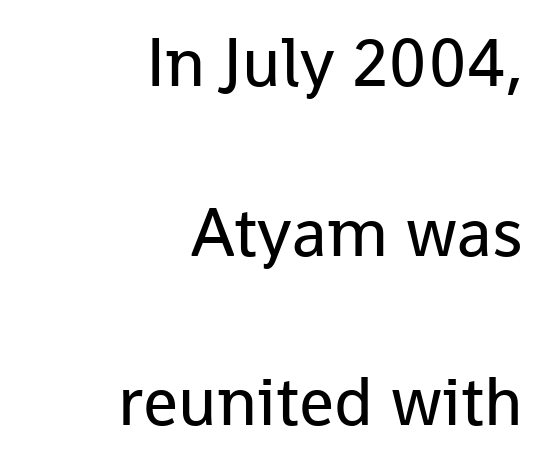
The image shows 69 px regular-weight sans-serif type, upright; set right-aligned, loose line spacing (2.46x), normal letter spacing, not underlined; low stroke contrast and a medium x-height.
